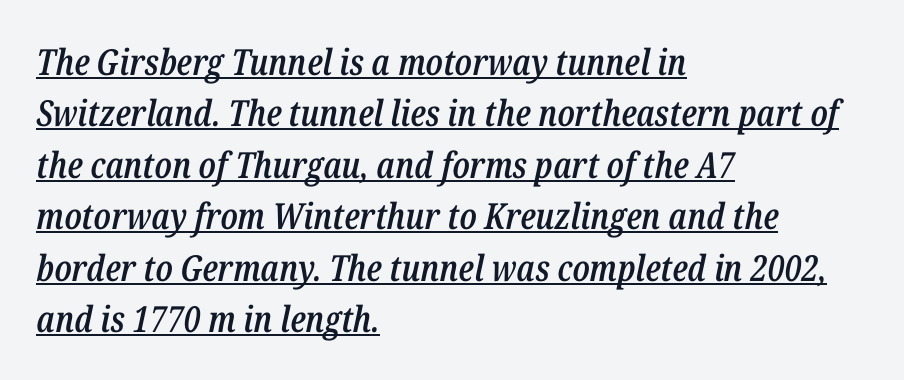
{"italic": "yes", "lean": "right", "slant_degrees": 12, "bold": "semi", "weight": "semibold", "width": "condensed", "stroke_contrast": "low", "x_height": "medium", "monospaced": "no", "underline": "yes", "align": "left", "line_spacing": "normal", "line_spacing_ratio": 1.43, "letter_spacing": "normal", "letter_spacing_em": 0.0, "glyph_px": 36}
